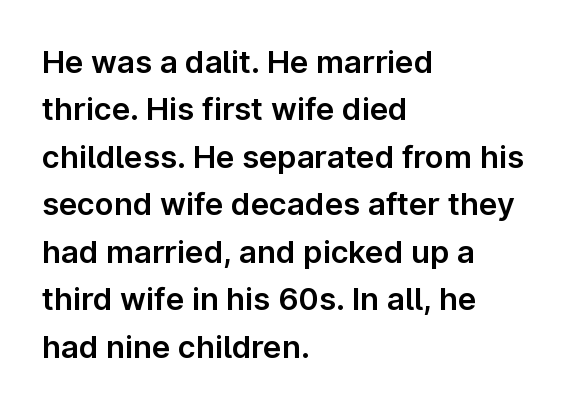
Q: Is the text italic (slanted)? A: No, it is upright.
Q: Is the typeface a serif or a sans-serif typeface? A: Sans-serif.
Q: Is the text underlined? A: No.
Q: How is the paragraph aligned? A: Left-aligned.
Q: Is the spacing between letters normal or unusually wide? A: Normal.
Q: Is the spacing between lines tight, normal or loose? A: Normal.
Q: Width (condensed, normal, or wide)? A: Normal.
Q: Stroke contrast? A: Low.
Q: x-height? A: Medium.
Q: Monospaced? A: No.
